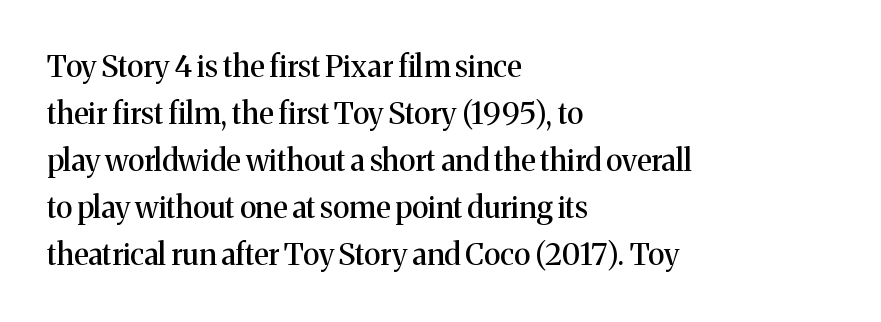
The image shows 30 px serif type, upright; set left-aligned, normal line spacing (1.57x), normal letter spacing, not underlined; medium stroke contrast and a medium x-height.
